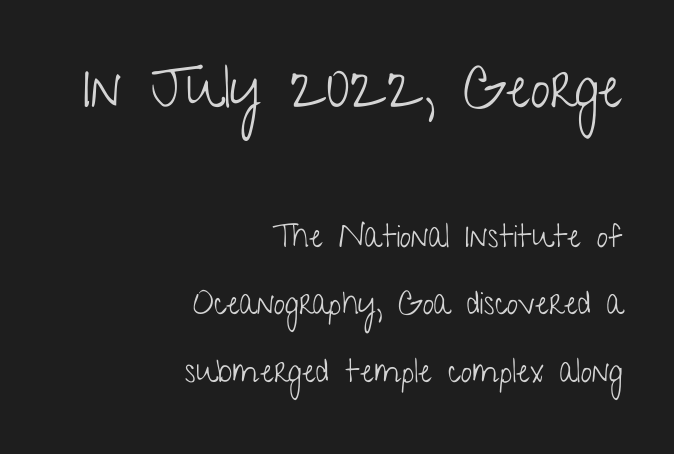
{"serif": "no", "italic": "no", "bold": "no", "weight": "light", "width": "condensed", "stroke_contrast": "low", "x_height": "medium", "monospaced": "no", "underline": "no", "align": "right", "line_spacing": "loose", "line_spacing_ratio": 2.12, "letter_spacing": "normal", "letter_spacing_em": 0.0, "larger_block": "first", "size_ratio": 1.75, "glyph_px": 56}
